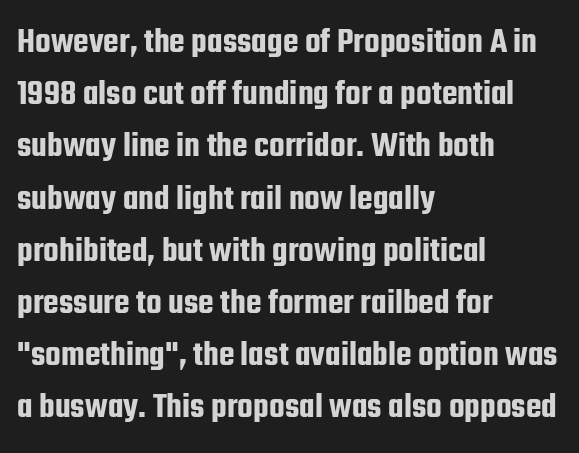
Q: Is the text italic (slanted)? A: No, it is upright.
Q: Is the typeface a serif or a sans-serif typeface? A: Sans-serif.
Q: Is the text underlined? A: No.
Q: How is the paragraph aligned? A: Left-aligned.
Q: Is the spacing between letters normal or unusually wide? A: Normal.
Q: Is the spacing between lines tight, normal or loose? A: Normal.
Q: Width (condensed, normal, or wide)? A: Condensed.
Q: Stroke contrast? A: Low.
Q: x-height? A: Medium.
Q: Monospaced? A: No.
